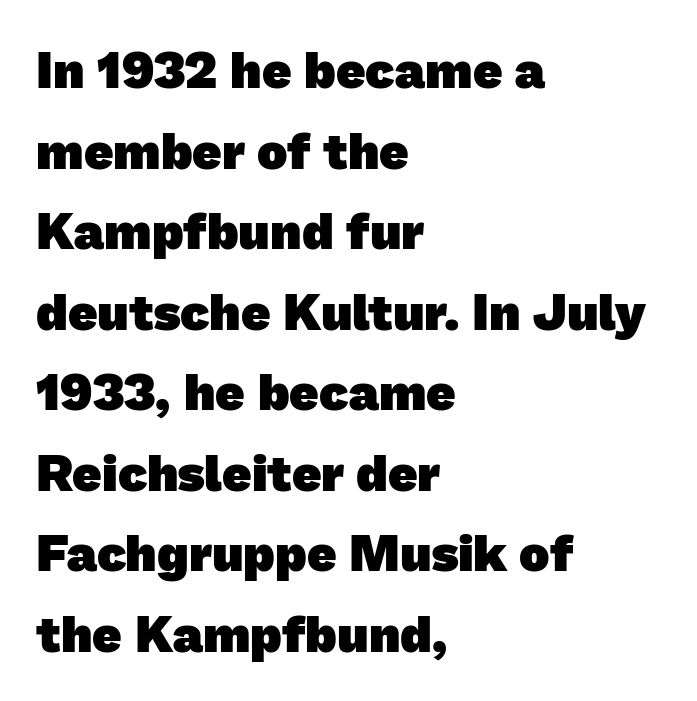
The image shows 51 px heavy sans-serif type; set left-aligned, normal line spacing (1.58x), normal letter spacing, not underlined; low stroke contrast and a medium x-height.
